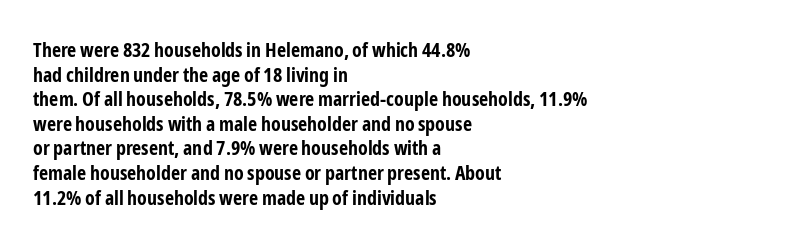
The image shows 20 px bold type, upright; set left-aligned, line spacing 1.23x, normal letter spacing, not underlined.
